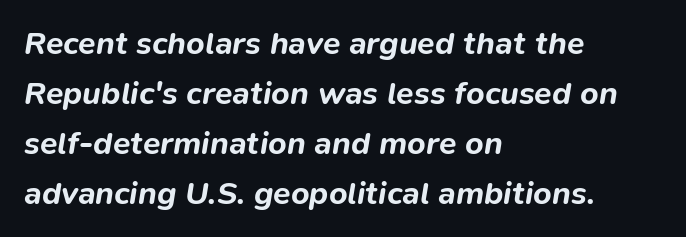
The image shows 32 px bold type, italic (leaning right); set left-aligned, normal line spacing (1.56x), normal letter spacing, not underlined; low stroke contrast and a medium x-height.
